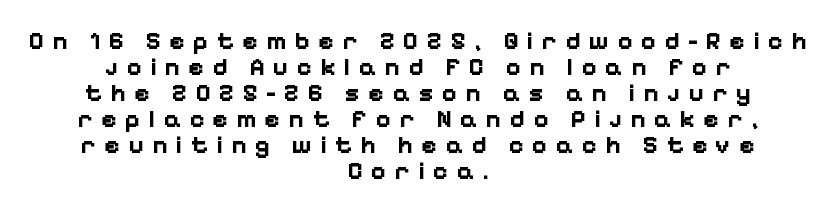
The image shows 26 px bold type, upright; set centered, tight line spacing (1.0x), unusually wide letter spacing (+0.31 em), not underlined.
